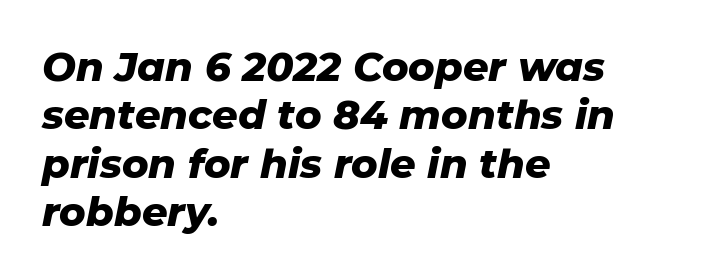
Letter spacing: default. The passage shown is emphatically bold. Proportional: the letters do not fall into vertical columns. If you drew a line through each stem, it would be angled. The lines in this sample share a left origin and differ only in where they stop. Glance below the letters and you will spot only blank space.
